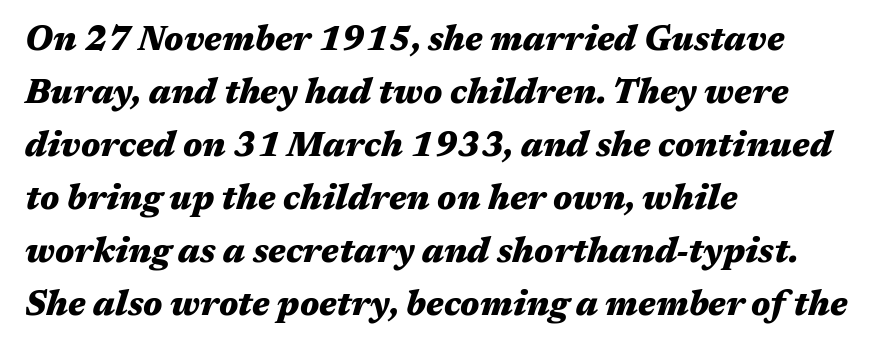
Q: Is the text bold? A: Yes.
Q: Is the text italic (slanted)? A: Yes, it leans right by about 17 degrees.
Q: Is the text underlined? A: No.
Q: How is the paragraph aligned? A: Left-aligned.
Q: Is the spacing between letters normal or unusually wide? A: Normal.
Q: Is the spacing between lines tight, normal or loose? A: Normal.
Q: Width (condensed, normal, or wide)? A: Wide.
Q: Stroke contrast? A: Medium.
Q: x-height? A: Medium.
Q: Monospaced? A: No.
